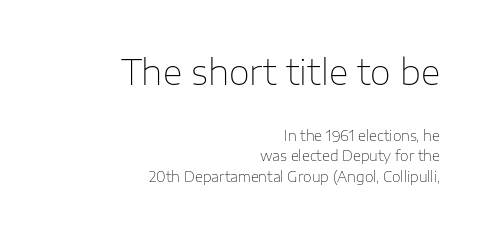
Every row of glyphs terminates at an identical x-position on the right. Note: larger setting up top, smaller setting below. The typeface has the unassuming heft of standard copy or less. Leading matches the norm, producing a regular column.
